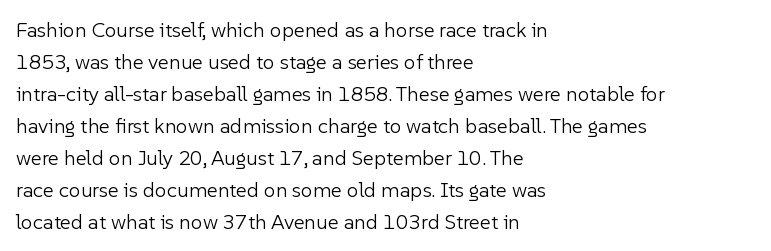
{"italic": "no", "bold": "no", "underline": "no", "align": "left", "line_spacing": "normal", "line_spacing_ratio": 1.52, "letter_spacing": "normal", "letter_spacing_em": 0.0, "glyph_px": 21}
